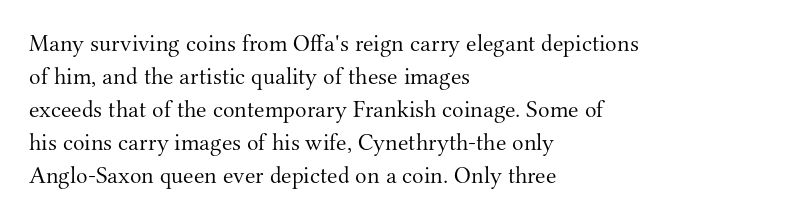
These lines stack with their left ends in a neat column. Letters rest on an invisible, unmarked baseline. The lines sit at an ordinary, default distance from one another. The type sits square on the baseline with zero lean. No letter is thick-stroked: the sample isn't bold. Default kerning and tracking; the words read as compact shapes.
